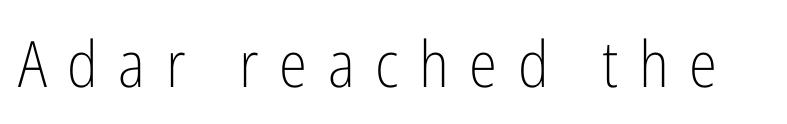
{"serif": "no", "italic": "no", "bold": "no", "weight": "light", "width": "condensed", "stroke_contrast": "low", "x_height": "medium", "monospaced": "no", "underline": "no", "letter_spacing": "wide", "letter_spacing_em": 0.32, "glyph_px": 64}
